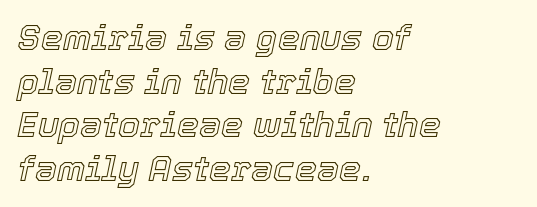
The image shows 35 px text type, italic (leaning right); set left-aligned, normal line spacing (1.25x), normal letter spacing, not underlined; a medium x-height.
